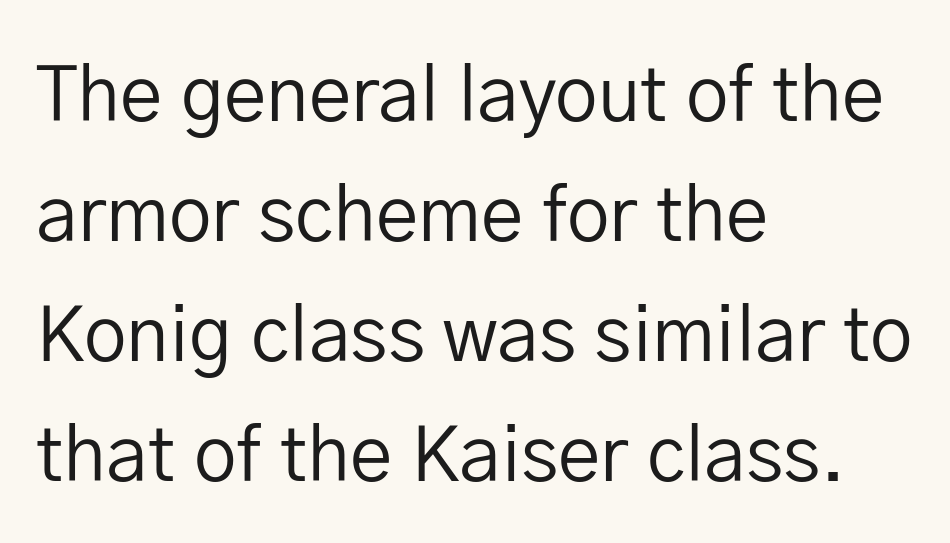
Q: Is the text bold? A: No.
Q: Is the text italic (slanted)? A: No, it is upright.
Q: Is the typeface a serif or a sans-serif typeface? A: Sans-serif.
Q: Is the text underlined? A: No.
Q: How is the paragraph aligned? A: Left-aligned.
Q: Is the spacing between letters normal or unusually wide? A: Normal.
Q: Is the spacing between lines tight, normal or loose? A: Normal.
Q: Width (condensed, normal, or wide)? A: Normal.
Q: Stroke contrast? A: Low.
Q: x-height? A: Medium.
Q: Monospaced? A: No.
